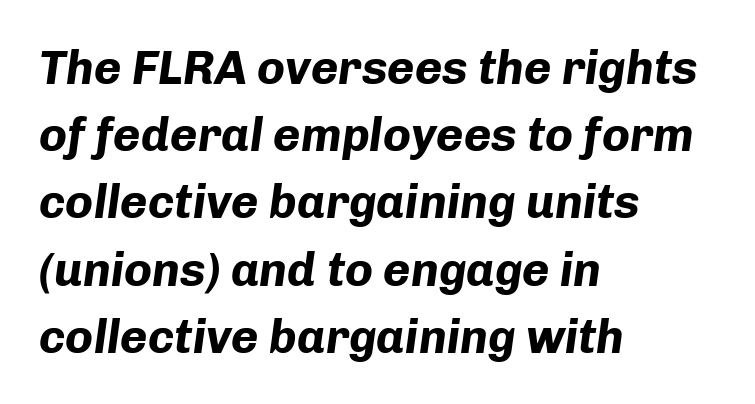
Q: Is the text bold? A: Yes.
Q: Is the text italic (slanted)? A: Yes, it leans right by about 8 degrees.
Q: Is the text underlined? A: No.
Q: How is the paragraph aligned? A: Left-aligned.
Q: Is the spacing between letters normal or unusually wide? A: Normal.
Q: Is the spacing between lines tight, normal or loose? A: Normal.
Q: Width (condensed, normal, or wide)? A: Normal.
Q: Stroke contrast? A: Low.
Q: x-height? A: Medium.
Q: Monospaced? A: No.
